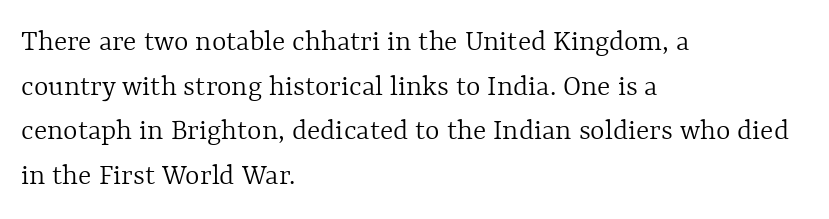
The image shows 31 px light type, upright; set left-aligned, normal line spacing (1.44x), normal letter spacing, not underlined; a medium x-height.
